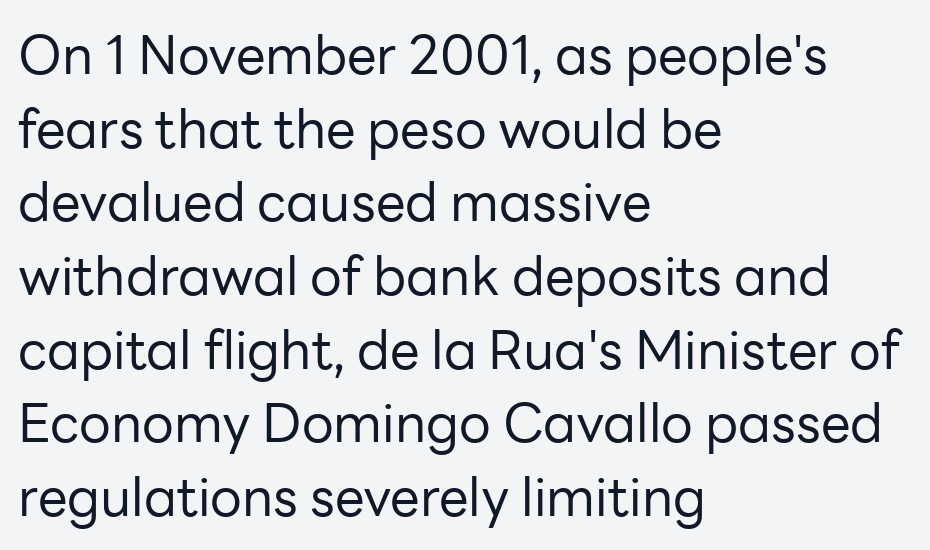
All the whitespace from short lines collects on the right. In terms of leading, this rendering sits right in the middle. Posture: straight, roman, zero tilt. Beneath every word, the page is bare. The typeface chosen for these lines omits serifs. The gaps between neighbouring characters are ordinary and unremarkable.
